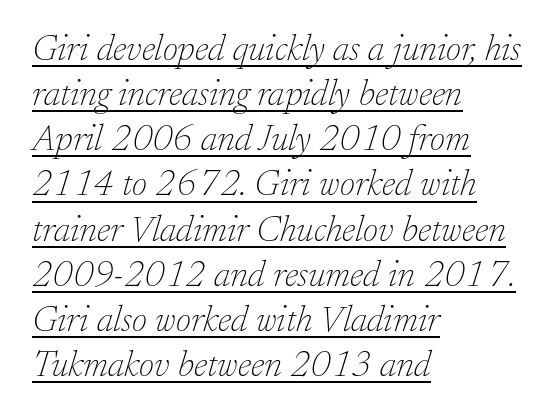
Here the glyphs are tracked normally, forming tight word shapes. The typeface chosen for these lines features serifs. Is this a fixed-width face? No — the glyphs have proportional, varying widths. The typesetter has applied underlining to the passage shown.
